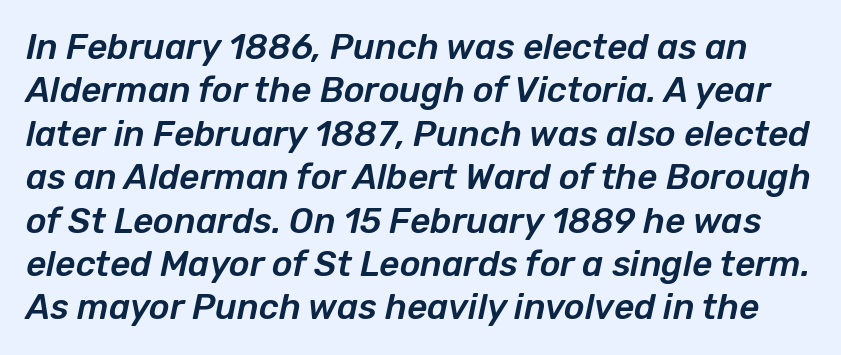
Q: Is the text italic (slanted)? A: Yes, it leans right by about 12 degrees.
Q: Is the text underlined? A: No.
Q: Is the spacing between letters normal or unusually wide? A: Normal.
Q: Width (condensed, normal, or wide)? A: Normal.
Q: Stroke contrast? A: Low.
Q: x-height? A: Medium.
Q: Monospaced? A: No.
